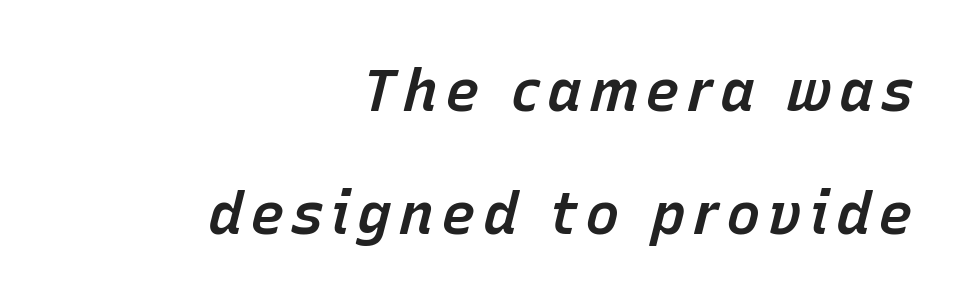
Note the varied advance widths — an 'i' is clearly narrower than an 'm'. The lines are quadded right. Baseline-to-baseline distance is far greater than the letter height. The foot of each line stays bare and open. The font's italic variant was chosen for this text. Strokes here are thickened, but only to semibold level.
